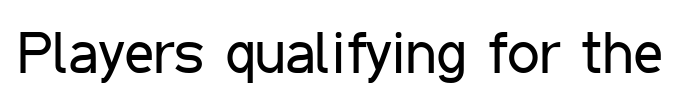
The image shows 58 px regular-weight, condensed sans-serif type, upright; set normal letter spacing, not underlined; low stroke contrast and a medium x-height.
